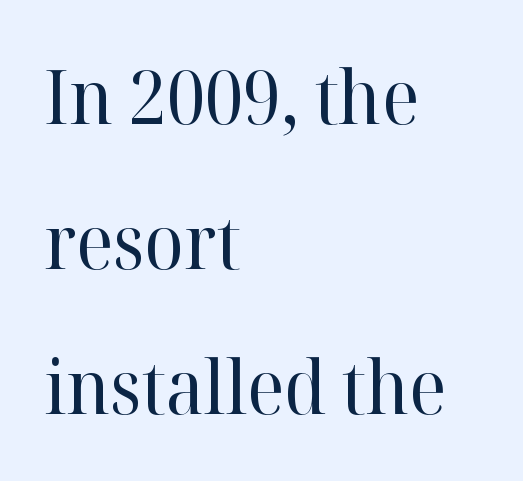
Q: Is the text bold? A: No.
Q: Is the text italic (slanted)? A: No, it is upright.
Q: Is the typeface a serif or a sans-serif typeface? A: Serif.
Q: Is the text underlined? A: No.
Q: How is the paragraph aligned? A: Left-aligned.
Q: Is the spacing between letters normal or unusually wide? A: Normal.
Q: Is the spacing between lines tight, normal or loose? A: Loose.
Q: Width (condensed, normal, or wide)? A: Normal.
Q: Stroke contrast? A: High.
Q: x-height? A: Medium.
Q: Monospaced? A: No.
